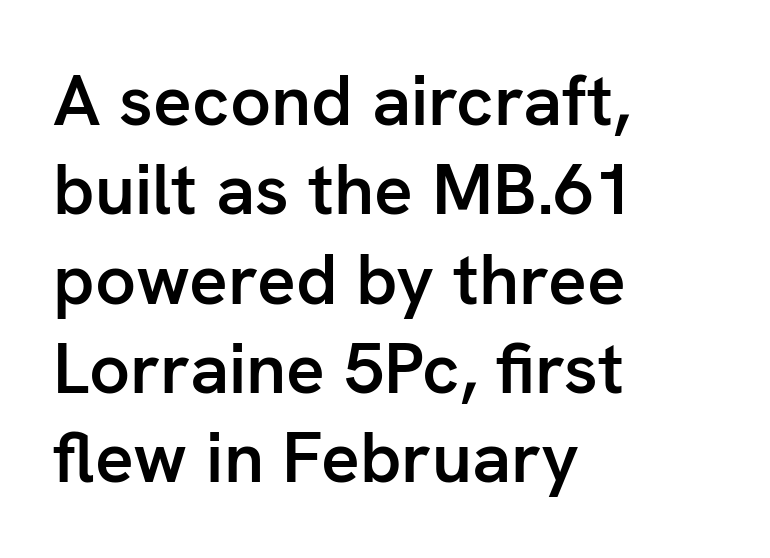
The image shows 72 px semibold sans-serif type, upright; set left-aligned, line spacing 1.24x, normal letter spacing, not underlined; low stroke contrast and a medium x-height.
